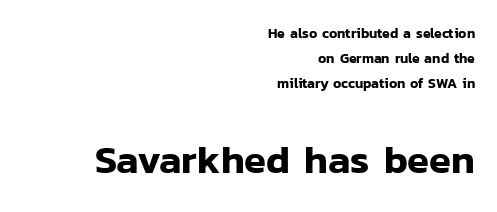
The image shows 40 px sans-serif type, upright; set right-aligned, line spacing 1.79x, normal letter spacing, not underlined; the second (bottom) block is 2.86x larger; low stroke contrast and a medium x-height.
